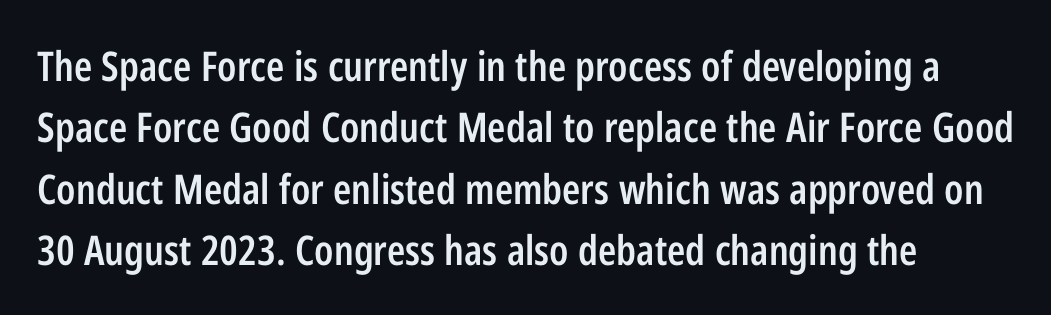
{"serif": "no", "italic": "no", "bold": "semi", "weight": "semibold", "width": "condensed", "stroke_contrast": "low", "x_height": "medium", "monospaced": "no", "underline": "no", "line_spacing": "normal", "line_spacing_ratio": 1.5, "letter_spacing": "normal", "letter_spacing_em": 0.0, "glyph_px": 41}
